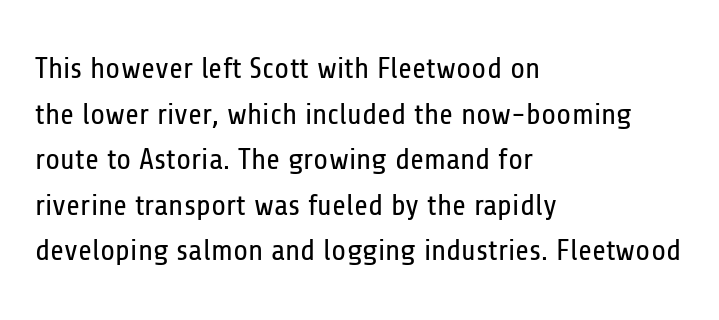
The image shows 30 px regular-weight, condensed sans-serif type, upright; set left-aligned, normal line spacing (1.52x), normal letter spacing, not underlined; low stroke contrast and a medium x-height.
